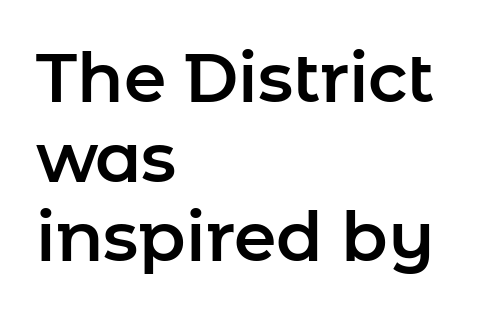
{"serif": "no", "italic": "no", "width": "normal", "stroke_contrast": "low", "x_height": "medium", "monospaced": "no", "underline": "no", "align": "left", "line_spacing_ratio": 1.17, "letter_spacing": "normal", "letter_spacing_em": 0.0, "glyph_px": 68}
